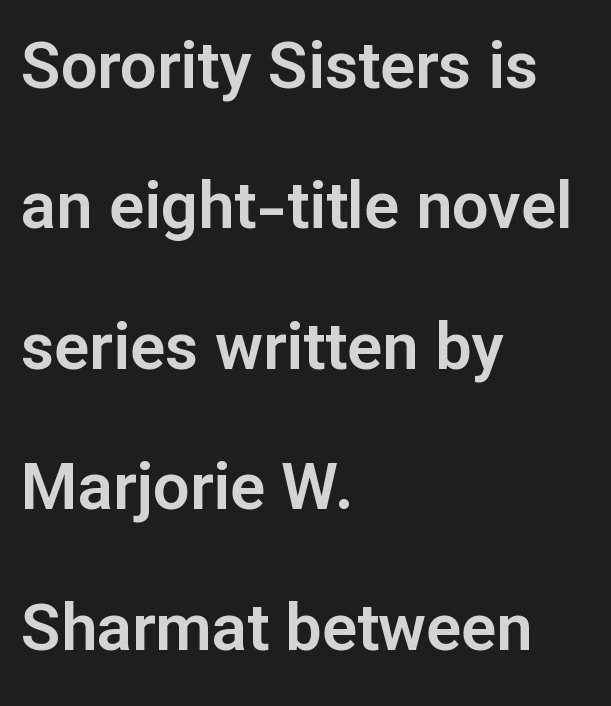
{"serif": "no", "italic": "no", "width": "normal", "stroke_contrast": "low", "x_height": "medium", "monospaced": "no", "underline": "no", "align": "left", "line_spacing": "loose", "line_spacing_ratio": 2.16, "letter_spacing": "normal", "letter_spacing_em": 0.0, "glyph_px": 65}
